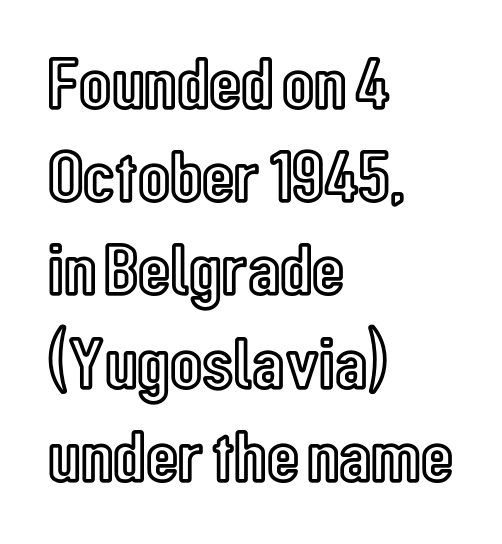
The image shows 74 px condensed type, upright; set left-aligned, normal line spacing (1.26x), normal letter spacing, not underlined; a medium x-height.
